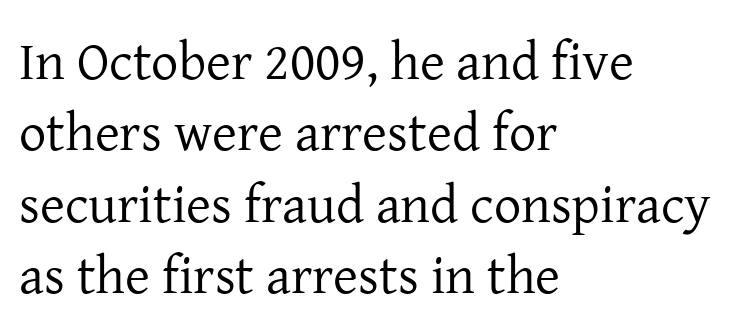
Line beginnings align vertically; line endings do not. Type without underlining. Upright lettering throughout. These glyphs show unthickened strokes, regular width or finer.
